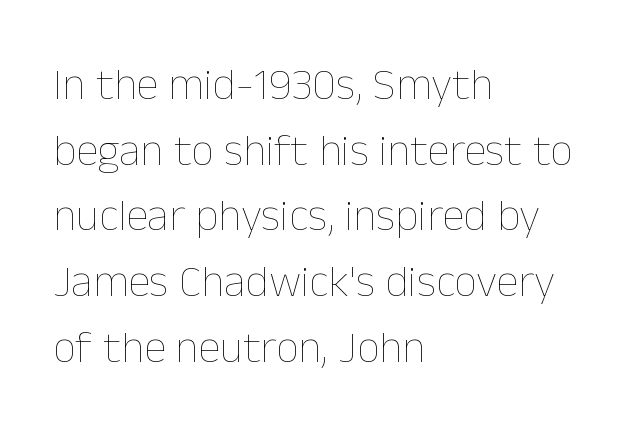
The image shows 45 px thin type, upright; set left-aligned, normal line spacing (1.46x), normal letter spacing, not underlined; low stroke contrast and a medium x-height.
